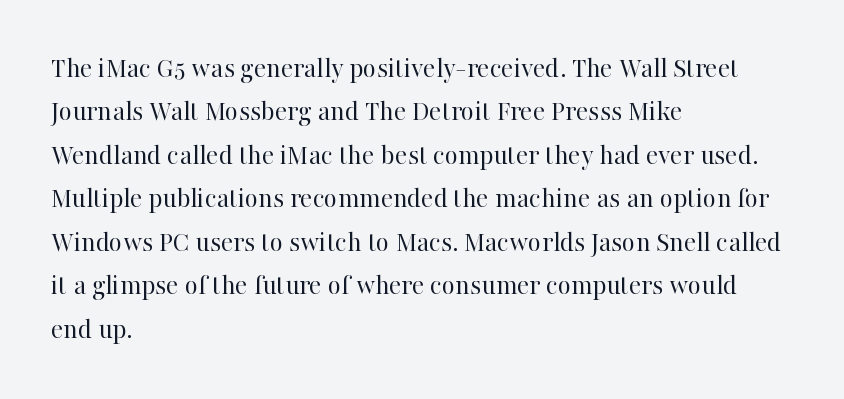
Q: Is the text bold? A: No.
Q: Is the text italic (slanted)? A: No, it is upright.
Q: Is the typeface a serif or a sans-serif typeface? A: Serif.
Q: Is the text underlined? A: No.
Q: How is the paragraph aligned? A: Left-aligned.
Q: Is the spacing between letters normal or unusually wide? A: Normal.
Q: Is the spacing between lines tight, normal or loose? A: Normal.
Q: Width (condensed, normal, or wide)? A: Normal.
Q: Stroke contrast? A: High.
Q: x-height? A: Medium.
Q: Monospaced? A: No.
